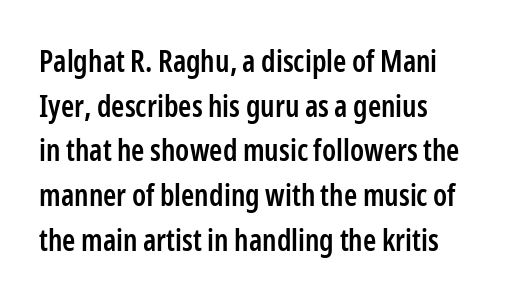
{"serif": "no", "italic": "no", "bold": "semi", "weight": "semibold", "width": "condensed", "stroke_contrast": "low", "x_height": "medium", "monospaced": "no", "underline": "no", "align": "left", "line_spacing": "normal", "line_spacing_ratio": 1.49, "letter_spacing": "normal", "letter_spacing_em": 0.0, "glyph_px": 30}
